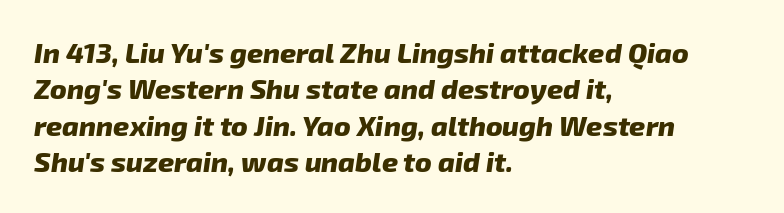
Q: Is the text bold? A: Yes.
Q: Is the typeface a serif or a sans-serif typeface? A: Sans-serif.
Q: Is the text underlined? A: No.
Q: How is the paragraph aligned? A: Left-aligned.
Q: Is the spacing between letters normal or unusually wide? A: Normal.
Q: Is the spacing between lines tight, normal or loose? A: Normal.
Q: Width (condensed, normal, or wide)? A: Normal.
Q: Stroke contrast? A: Low.
Q: x-height? A: Medium.
Q: Monospaced? A: No.
